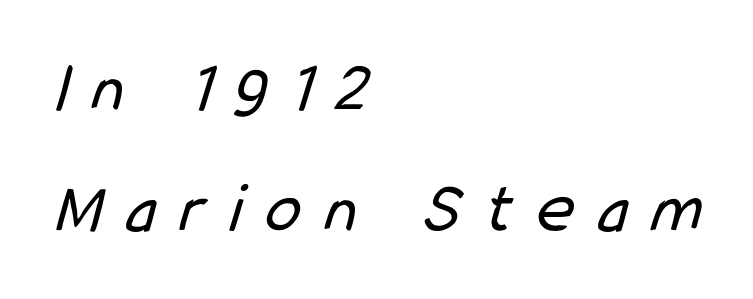
Q: Is the text bold? A: No.
Q: Is the typeface a serif or a sans-serif typeface? A: Sans-serif.
Q: Is the text underlined? A: No.
Q: How is the paragraph aligned? A: Left-aligned.
Q: Is the spacing between letters normal or unusually wide? A: Unusually wide.
Q: Is the spacing between lines tight, normal or loose? A: Normal.
Q: Width (condensed, normal, or wide)? A: Condensed.
Q: Stroke contrast? A: Low.
Q: x-height? A: Medium.
Q: Monospaced? A: No.
